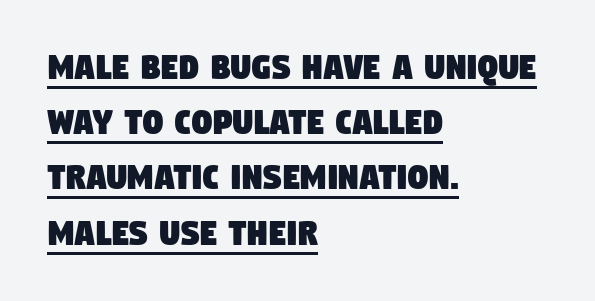
A typesetter would call this proportional, since set widths differ per character. Is there much room between lines? A standard amount, neither cramped nor airy. Beneath each row of characters lies a ruled line. Note: no serifs on the glyphs. The horizontal fit of the characters is conventional and even. The typesetter chose a ragged-right arrangement here.
